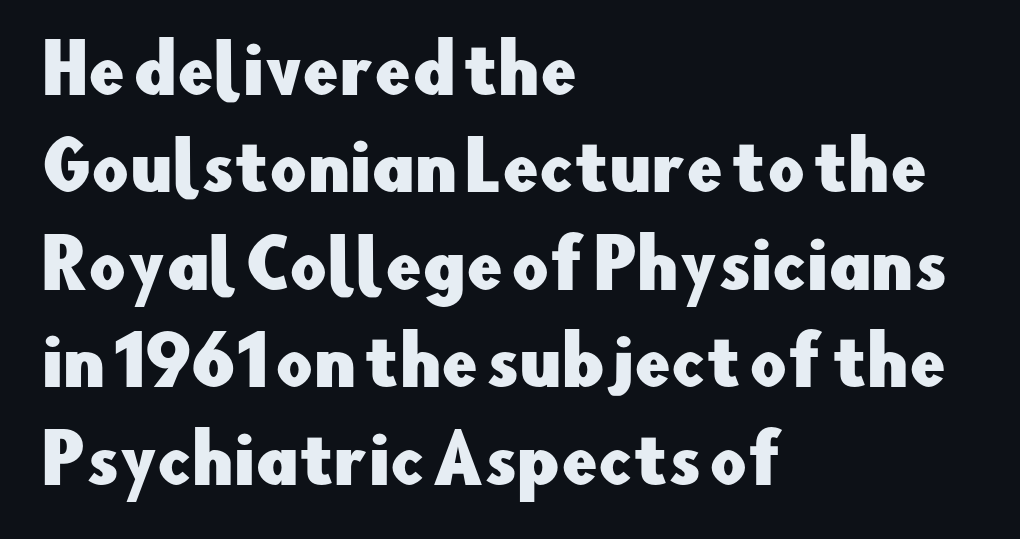
Q: Is the text italic (slanted)? A: No, it is upright.
Q: Is the typeface a serif or a sans-serif typeface? A: Sans-serif.
Q: Is the text underlined? A: No.
Q: How is the paragraph aligned? A: Left-aligned.
Q: Is the spacing between letters normal or unusually wide? A: Normal.
Q: Is the spacing between lines tight, normal or loose? A: Normal.
Q: Width (condensed, normal, or wide)? A: Normal.
Q: Stroke contrast? A: Low.
Q: x-height? A: Small.
Q: Monospaced? A: No.
